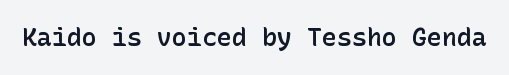
The letters stand upright; this is a roman face. Words appear dense and cohesive because spacing is normal. What weight is shown? A semibold, between regular and bold. The passage shown is not underscored anywhere.
